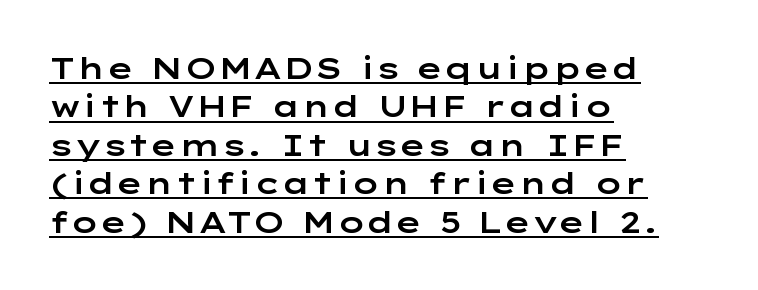
Serif or sans? Sans — the stroke terminals are bare. The lettering holds an erect, upright posture throughout. The typesetter chose a ragged-right arrangement here. The face used here appears with an underline applied. This sample has the flowing, uneven cadence of proportional lettering.
